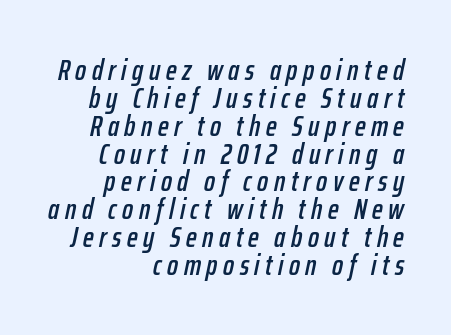
The image shows 29 px condensed type, italic (leaning right); set right-aligned, tight line spacing (0.96x), not underlined; low stroke contrast and a medium x-height.
